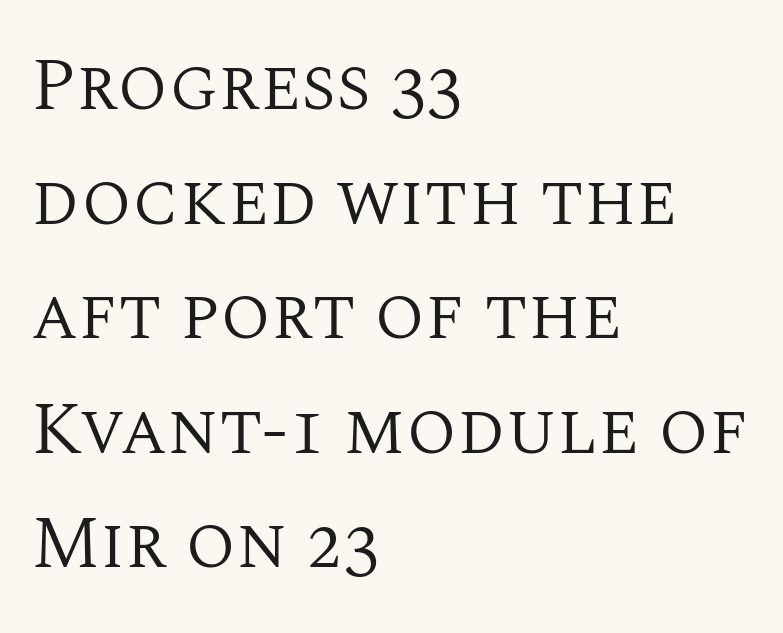
Normally led — the rows are evenly, conventionally spaced. Little horizontal feet cap the strokes, marking this as serif type. Horizontally, the lines are justified to the leading edge only. The face used here is rendered with its standard letterfit. Caption: face not bold, strokes unweighted. Nope, not italic — everything's standing straight.
